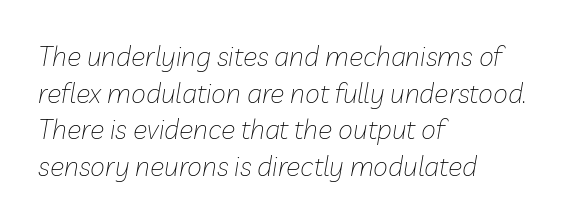
The image shows 27 px text type, italic (leaning right); set left-aligned, normal line spacing (1.36x), normal letter spacing, not underlined.
